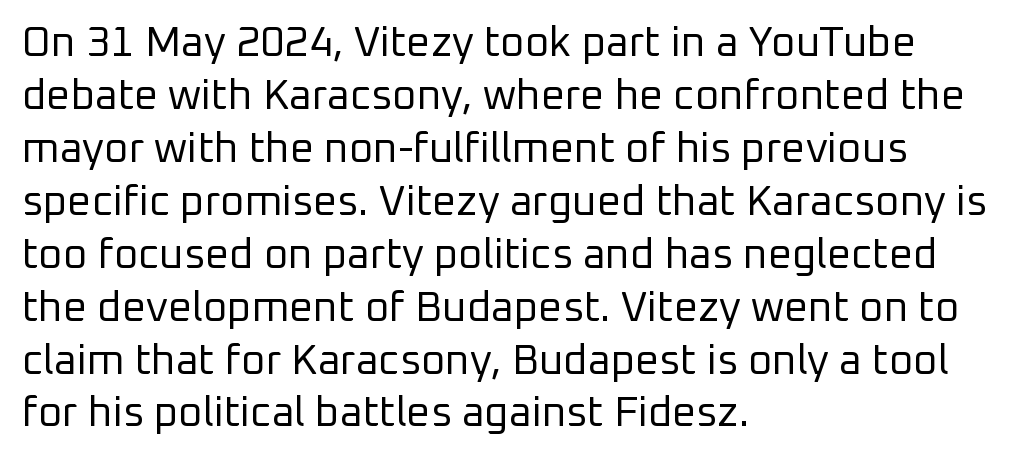
The image shows 42 px regular-weight sans-serif type, upright; set left-aligned, normal line spacing (1.26x), normal letter spacing, not underlined; low stroke contrast and a medium x-height.
